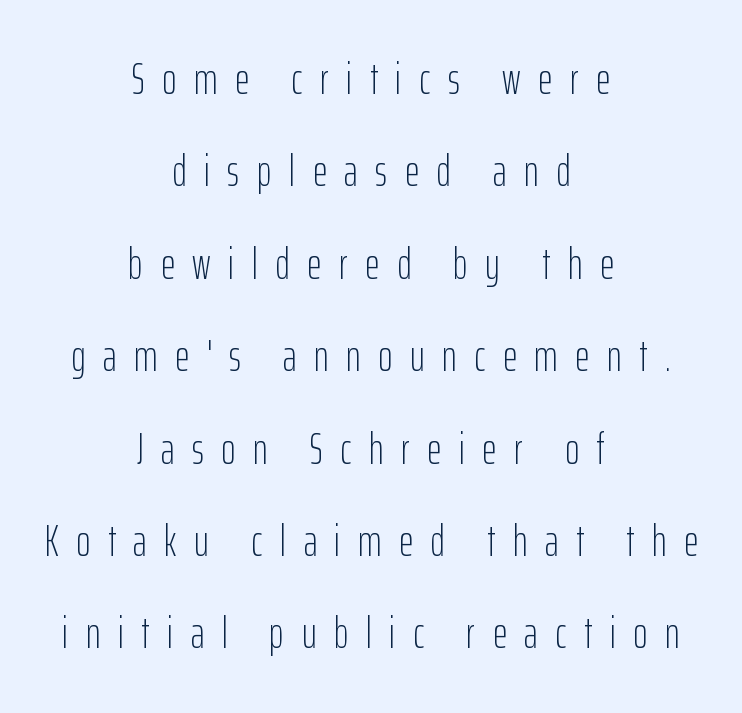
These lines are rendered in a variable-pitch font. Ascenders rise straight up at ninety degrees. Ink coverage per letter is moderate at most. Leading: increased. Descenders are the only things crossing below the line.
